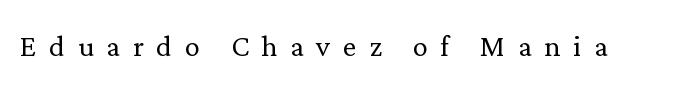
Only glyphs here, with clear space below each row. Do the characters align in a grid? No, the font is proportional. This is not heavy type; no bold has been used. The axis of the letterforms is exactly vertical. The tracking reads as deliberately expanded to a designer's eye.
